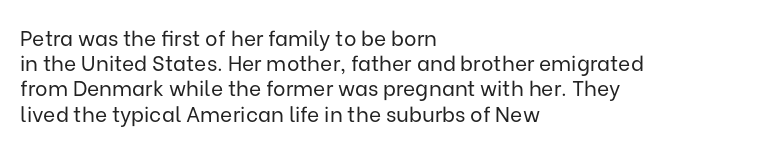
The letterforms sit shoulder to shoulder at normal distance. Typeset ragged right — the left edge is the straight one. The lettering holds an erect, upright posture throughout. Vertical stems look standard width or narrower in stroke. Beneath every word, the page is bare.
